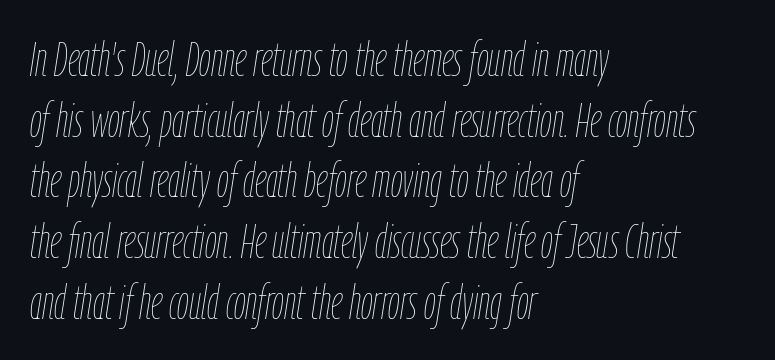
The block of text has a typical density, with ordinary space between rows. Slant detected: the letters are inclined. Here the designer chose a conventional face with non-uniform glyph widths. Anything drawn beneath the words? Only blank space.
